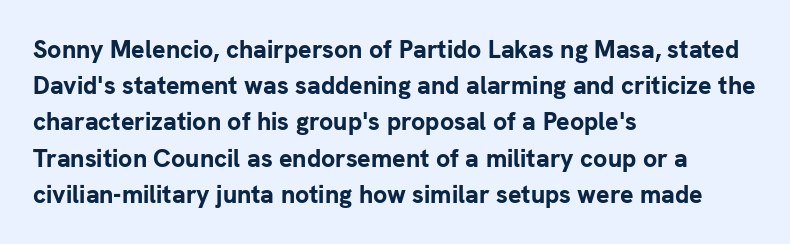
The image shows 25 px bold type, upright; set left-aligned, normal line spacing (1.45x), normal letter spacing, not underlined.
